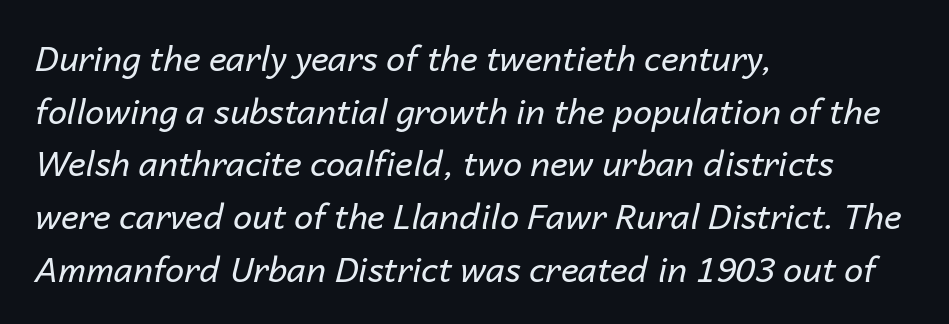
The image shows 34 px regular-weight type, italic (leaning right); set left-aligned, normal line spacing (1.55x), normal letter spacing, not underlined; low stroke contrast and a medium x-height.
